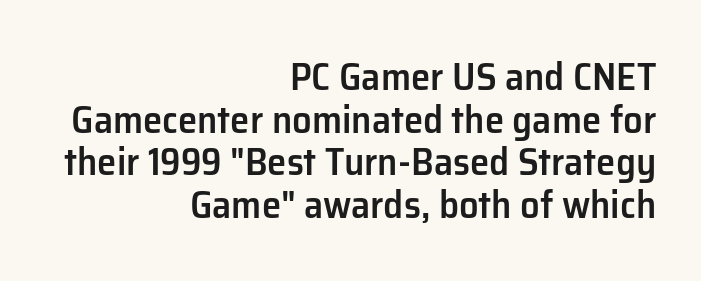
{"serif": "no", "italic": "no", "bold": "semi", "weight": "semibold", "width": "normal", "stroke_contrast": "low", "x_height": "medium", "monospaced": "no", "underline": "no", "align": "right", "line_spacing": "tight", "line_spacing_ratio": 1.09, "letter_spacing": "normal", "letter_spacing_em": 0.0, "glyph_px": 39}
